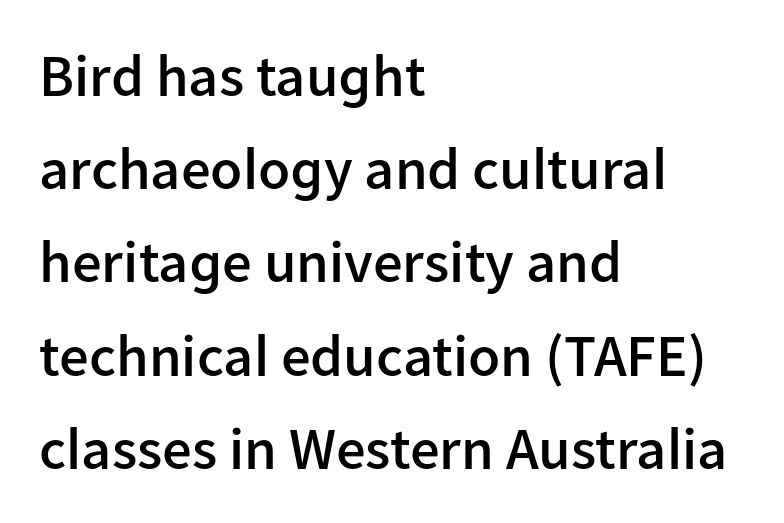
The image shows 59 px semibold sans-serif type, upright; set left-aligned, normal line spacing (1.58x), normal letter spacing, not underlined; low stroke contrast and a medium x-height.
